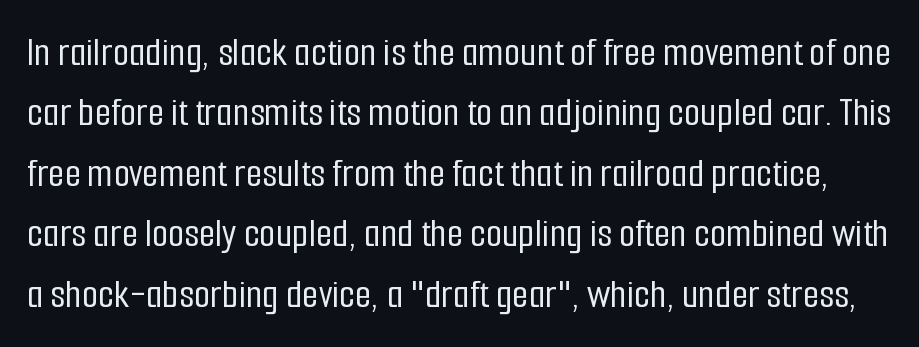
{"serif": "no", "italic": "no", "width": "condensed", "stroke_contrast": "low", "x_height": "medium", "monospaced": "no", "underline": "no", "line_spacing": "normal", "line_spacing_ratio": 1.44, "letter_spacing": "normal", "letter_spacing_em": 0.0, "glyph_px": 42}
